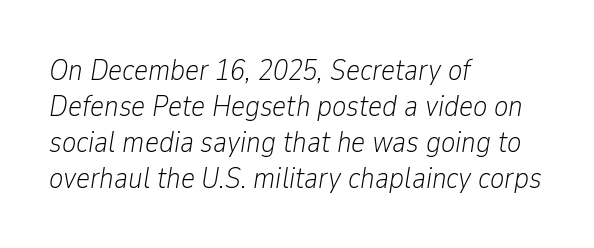
{"italic": "yes", "lean": "right", "slant_degrees": 9, "bold": "no", "weight": "light", "width": "condensed", "stroke_contrast": "low", "x_height": "medium", "monospaced": "no", "underline": "no", "align": "left", "line_spacing_ratio": 1.2, "letter_spacing": "normal", "letter_spacing_em": 0.0, "glyph_px": 30}
